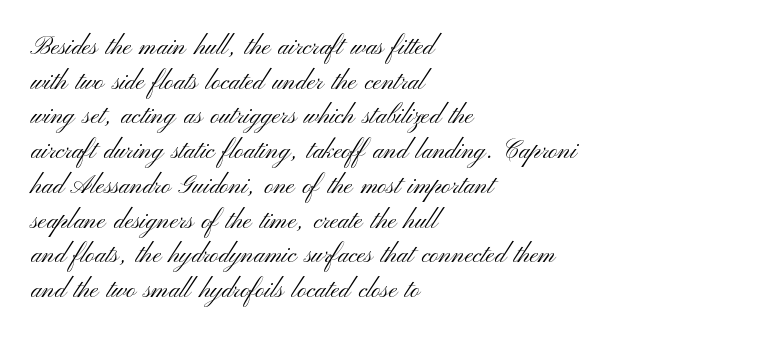
{"bold": "no", "underline": "no", "align": "left", "line_spacing": "normal", "line_spacing_ratio": 1.39, "letter_spacing": "normal", "letter_spacing_em": 0.0, "glyph_px": 25}
